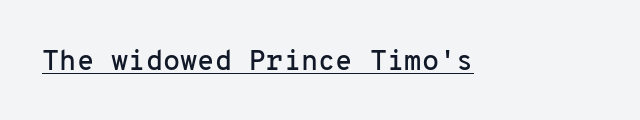
The typography opts for an upright posture over an oblique one. Underline: present. The face used here is rendered with its standard letterfit. Is this a fixed-width face? Yes — each glyph sits in an identical cell. Is this a sans? Yes — the strokes have no serifs.
